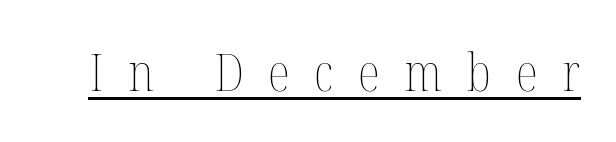
The image shows 51 px thin, condensed type, upright; set unusually wide letter spacing (+0.49 em), underlined; medium stroke contrast and a medium x-height.
